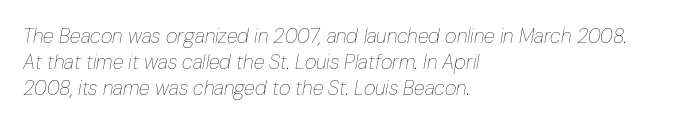
The image shows 20 px text type, italic (leaning right); set left-aligned, normal line spacing (1.31x), normal letter spacing, not underlined.
